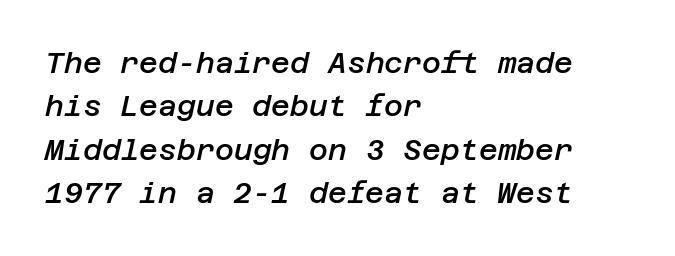
Glance below the letters and you will spot only blank space. The text carries the slant typical of an italic or oblique font. Successive baselines arrive at the customary interval. A fair bit of extra ink — the face is semibold, not bold.
